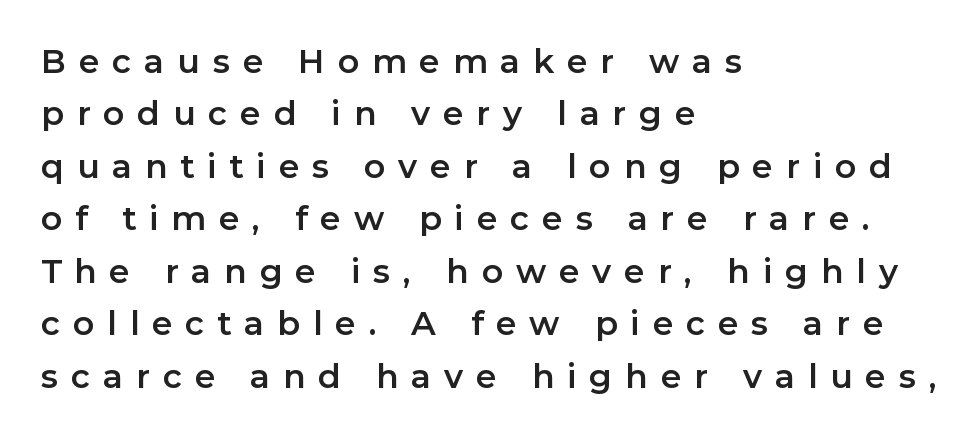
This rendering widens character spacing well past its baseline value. Reading down the block, your eye returns to a fixed left position each line. If you drew a line through each stem, it would be perfectly vertical. Reading down the column, the eye jumps a familiar distance to each next line. The specimen omits any rule beneath the text block's lines. Think of a printed novel: that variable character pitch is what you see here.
